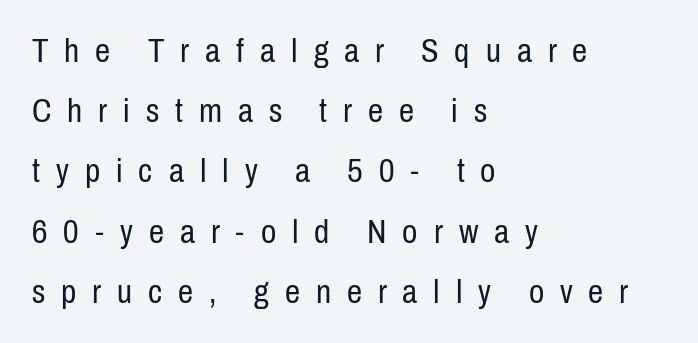
The image shows 34 px regular-weight, condensed sans-serif type, upright; set left-aligned, line spacing 1.77x, unusually wide letter spacing (+0.47 em), not underlined; low stroke contrast and a medium x-height.
